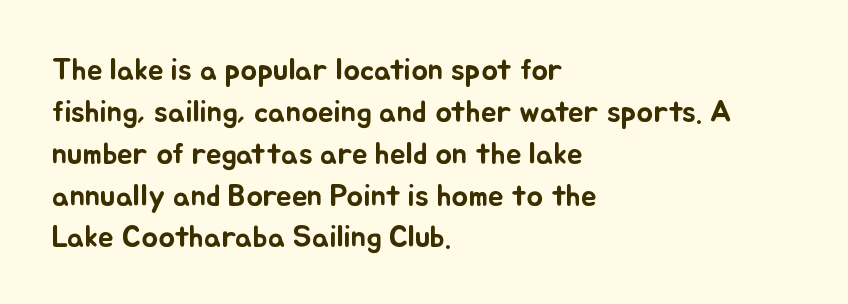
Q: Is the text italic (slanted)? A: No, it is upright.
Q: Is the text underlined? A: No.
Q: How is the paragraph aligned? A: Left-aligned.
Q: Is the spacing between letters normal or unusually wide? A: Normal.
Q: Is the spacing between lines tight, normal or loose? A: Normal.
Q: Width (condensed, normal, or wide)? A: Normal.
Q: Stroke contrast? A: Low.
Q: x-height? A: Small.
Q: Monospaced? A: No.
